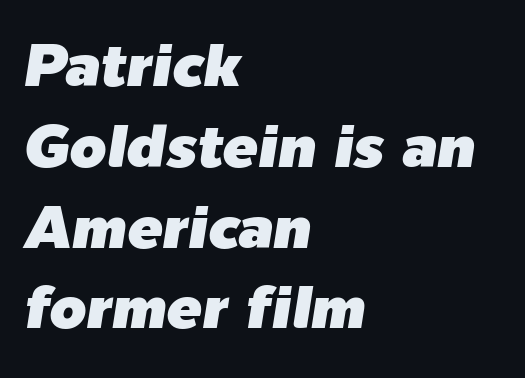
The image shows 59 px text type, italic (leaning right); set left-aligned, normal line spacing (1.37x), normal letter spacing, not underlined; low stroke contrast and a medium x-height.
